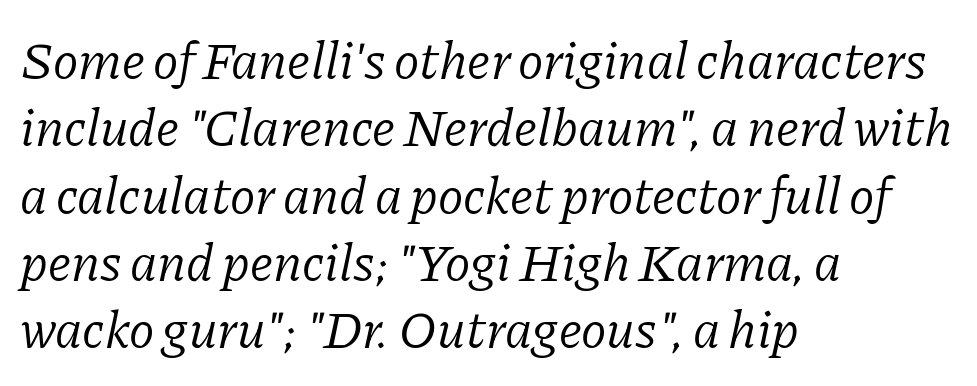
{"serif": "yes", "italic": "yes", "lean": "right", "slant_degrees": 11, "bold": "no", "weight": "light", "width": "normal", "stroke_contrast": "low", "x_height": "medium", "monospaced": "no", "underline": "no", "align": "left", "line_spacing": "normal", "line_spacing_ratio": 1.27, "letter_spacing": "normal", "letter_spacing_em": 0.0, "glyph_px": 53}
